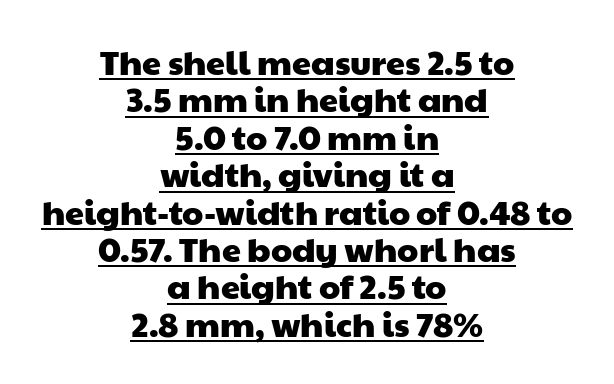
Look at the bottom of the vertical strokes: they stop flat, with no serifs. Summary of vertical rhythm: compact, with narrow interline spacing. Proportional: the letters do not fall into vertical columns. The compositor balanced each line on the midline. Decoration check: the copy is underlined.
